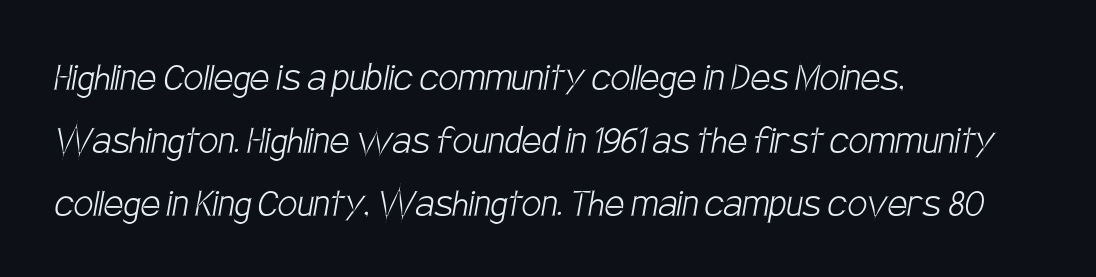
Q: Is the text bold? A: No.
Q: Is the typeface a serif or a sans-serif typeface? A: Sans-serif.
Q: Is the text underlined? A: No.
Q: How is the paragraph aligned? A: Left-aligned.
Q: Is the spacing between letters normal or unusually wide? A: Normal.
Q: Is the spacing between lines tight, normal or loose? A: Normal.
Q: Width (condensed, normal, or wide)? A: Condensed.
Q: Stroke contrast? A: Low.
Q: x-height? A: Large.
Q: Monospaced? A: No.
